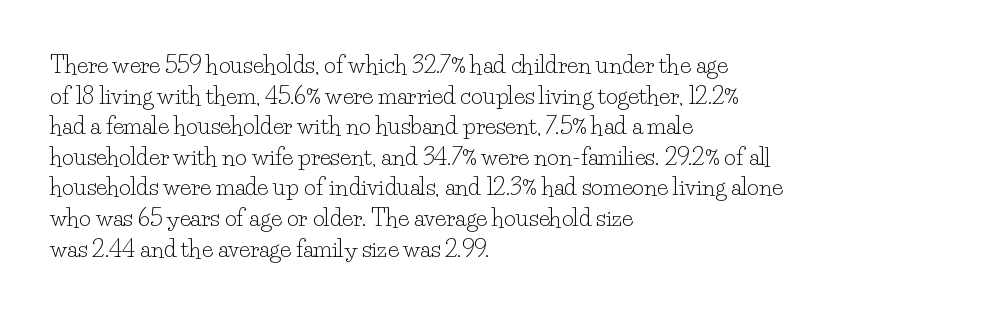
Q: Is the text bold? A: No.
Q: Is the text italic (slanted)? A: No, it is upright.
Q: Is the text underlined? A: No.
Q: How is the paragraph aligned? A: Left-aligned.
Q: Is the spacing between letters normal or unusually wide? A: Normal.
Q: Is the spacing between lines tight, normal or loose? A: Normal.
